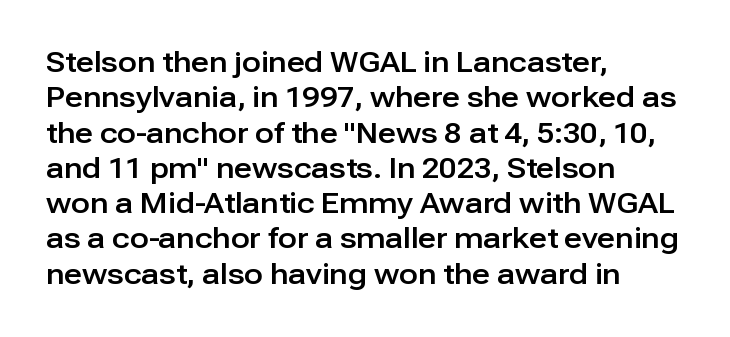
These lines are rendered in a variable-pitch font. Beneath every word, the page is bare. Vertically, the passage feels balanced, rows spaced as you'd expect. The characters display no serif detailing; their extremities are plain. The gaps between neighbouring characters are ordinary and unremarkable.
